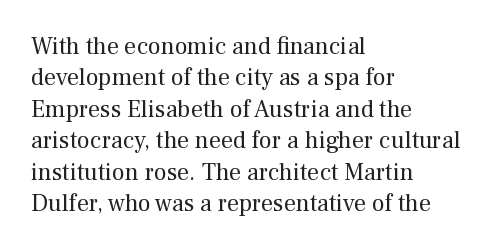
{"italic": "no", "bold": "no", "underline": "no", "align": "left", "line_spacing": "normal", "line_spacing_ratio": 1.31, "letter_spacing": "normal", "letter_spacing_em": 0.0, "glyph_px": 24}
